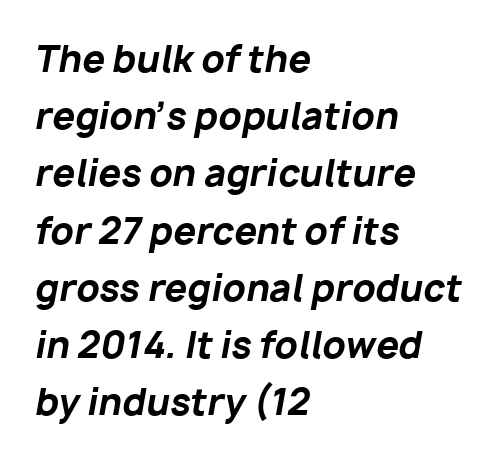
{"italic": "yes", "lean": "right", "slant_degrees": 10, "bold": "yes", "weight": "bold", "width": "normal", "stroke_contrast": "low", "x_height": "medium", "monospaced": "no", "underline": "no", "align": "left", "line_spacing": "normal", "line_spacing_ratio": 1.59, "letter_spacing": "normal", "letter_spacing_em": 0.0, "glyph_px": 36}
